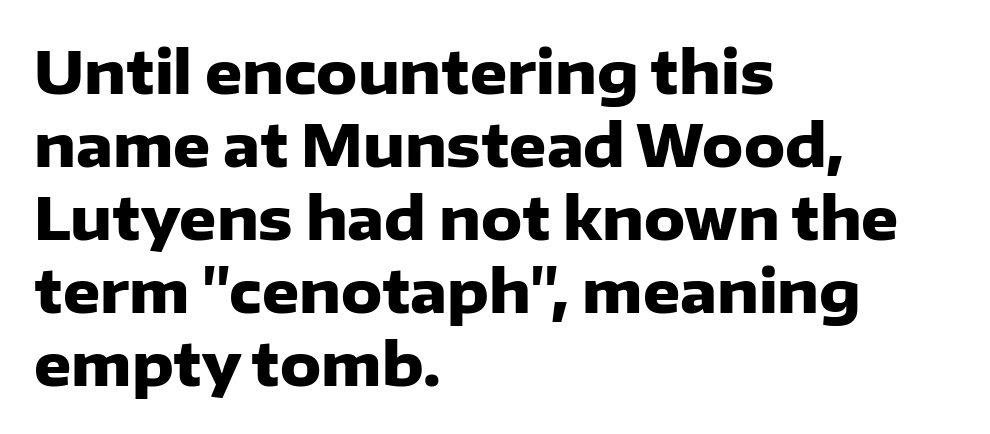
Quick note: underline off. You could not count columns in this text — the font is proportionally spaced. I'd describe the lettering as bold — thick and assertive. Serif or sans? Sans — the stroke terminals are bare.
